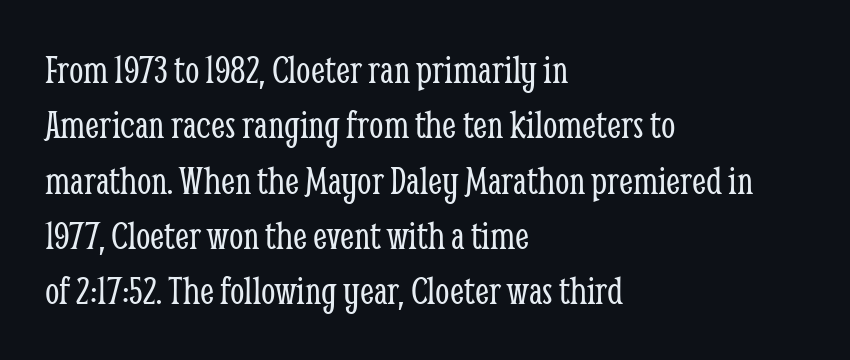
The image shows 41 px light, condensed serif type, upright; set left-aligned, normal line spacing (1.35x), normal letter spacing, not underlined; low stroke contrast and a medium x-height.
